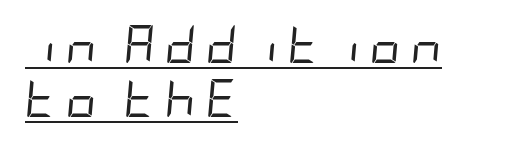
{"italic": "yes", "lean": "right", "slant_degrees": 5, "bold": "no", "weight": "regular", "width": "condensed", "stroke_contrast": "low", "x_height": "large", "underline": "yes", "align": "left", "line_spacing": "normal", "line_spacing_ratio": 1.43, "letter_spacing": "wide", "letter_spacing_em": 0.26, "glyph_px": 38}
